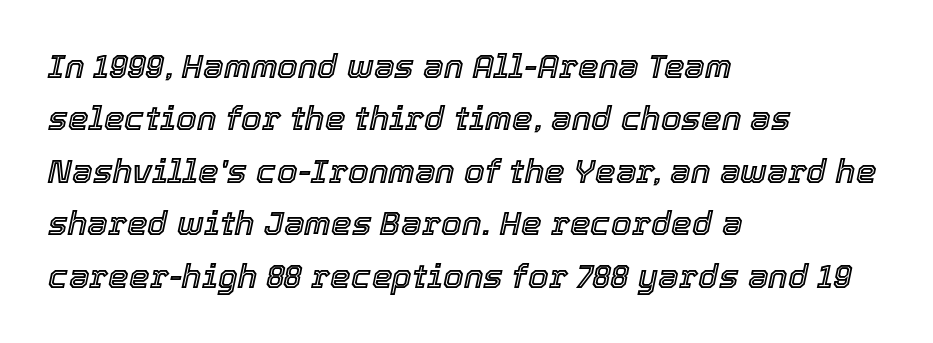
{"italic": "yes", "lean": "right", "slant_degrees": 12, "width": "normal", "x_height": "medium", "monospaced": "no", "underline": "no", "align": "left", "line_spacing": "normal", "line_spacing_ratio": 1.59, "letter_spacing": "normal", "letter_spacing_em": 0.0, "glyph_px": 33}
